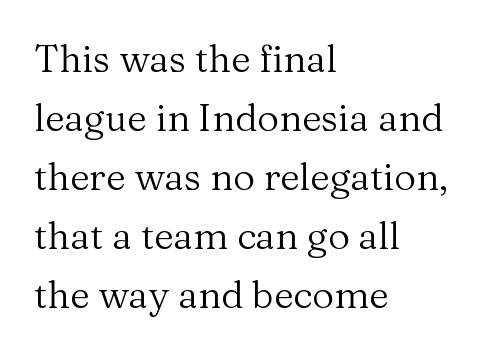
Here the designer chose a conventional face with non-uniform glyph widths. The passage shown is not underscored anywhere. A normal amount of white space separates one row of letters from the next. Letterform terminals end in serifs throughout the passage.
